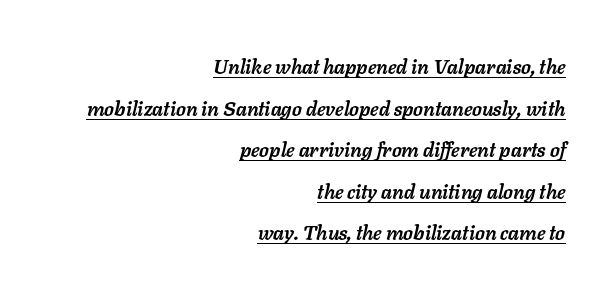
The image shows 20 px bold type, italic (leaning right); set right-aligned, loose line spacing (2.08x), normal letter spacing, underlined.
